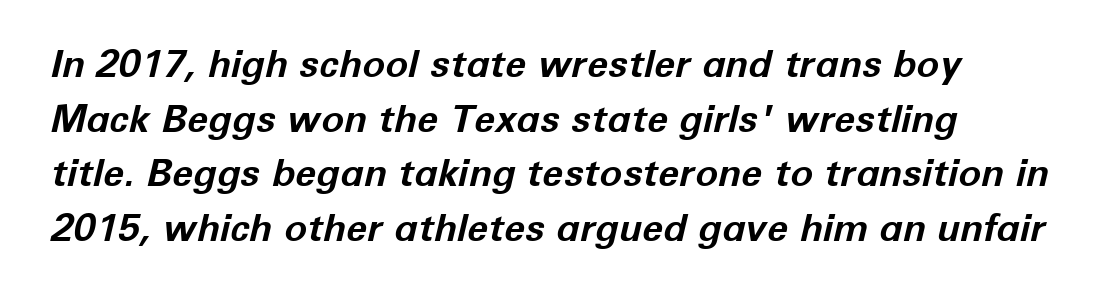
Is the type slanted? Yes — the strokes lean at a clear angle. Here the designer chose a conventional face with non-uniform glyph widths. The vertical gap from one line to the next is medium. Look at the tracking — it's just the regular setting, nothing added. The words here are not underlined.
